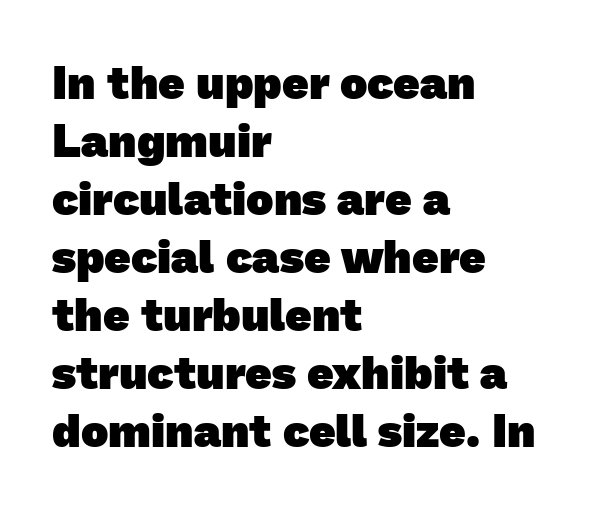
The image shows 46 px heavy sans-serif type; set left-aligned, normal line spacing (1.26x), normal letter spacing, not underlined; low stroke contrast and a medium x-height.
